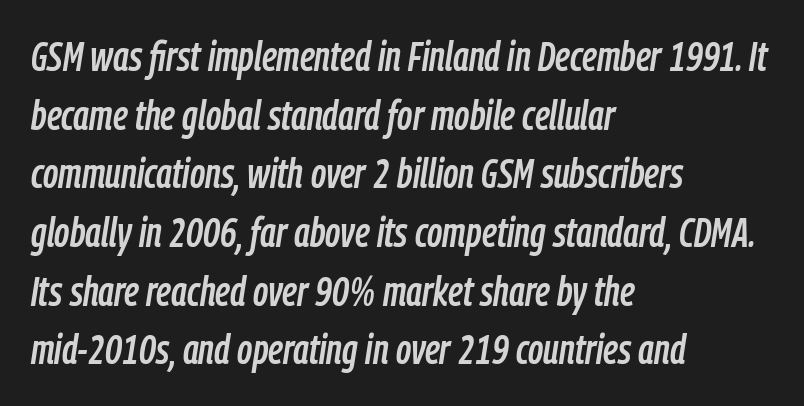
Q: Is the text italic (slanted)? A: Yes, it leans right by about 9 degrees.
Q: Is the text underlined? A: No.
Q: How is the paragraph aligned? A: Left-aligned.
Q: Is the spacing between letters normal or unusually wide? A: Normal.
Q: Is the spacing between lines tight, normal or loose? A: Normal.
Q: Width (condensed, normal, or wide)? A: Condensed.
Q: Stroke contrast? A: Low.
Q: x-height? A: Medium.
Q: Monospaced? A: No.
